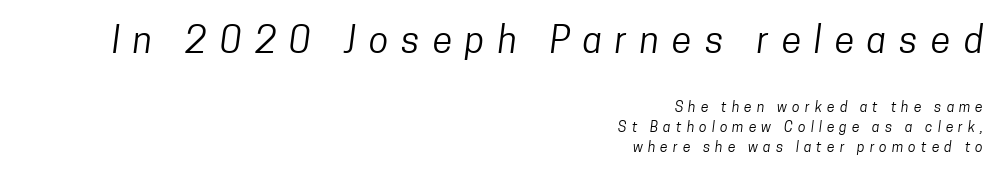
Q: Is the text bold? A: No.
Q: Is the typeface a serif or a sans-serif typeface? A: Sans-serif.
Q: Is the text underlined? A: No.
Q: How is the paragraph aligned? A: Right-aligned.
Q: Is the spacing between letters normal or unusually wide? A: Unusually wide.
Q: Is the spacing between lines tight, normal or loose? A: Normal.
Q: Which block of text is set in a larger size, the first (top) or the second (bottom)? A: The first (top) one.
Q: Width (condensed, normal, or wide)? A: Condensed.
Q: Stroke contrast? A: Low.
Q: x-height? A: Medium.
Q: Monospaced? A: No.
